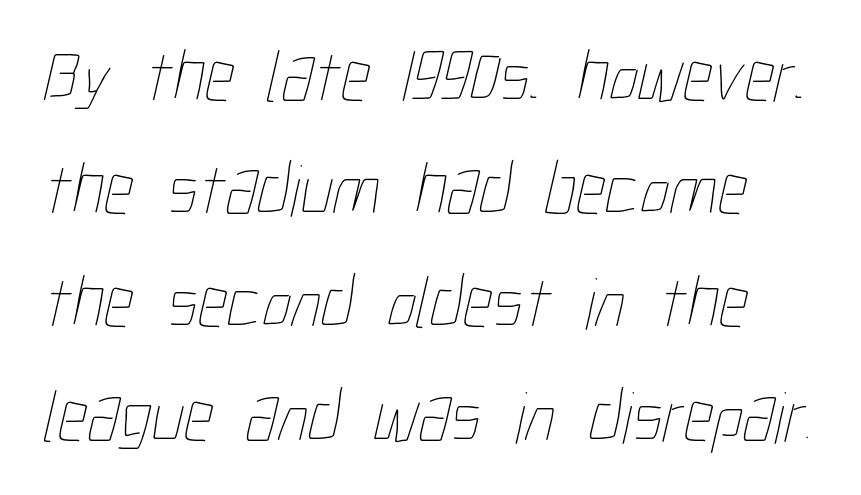
The image shows 74 px thin, condensed type; set normal line spacing (1.53x), normal letter spacing, not underlined; low stroke contrast and a medium x-height.
